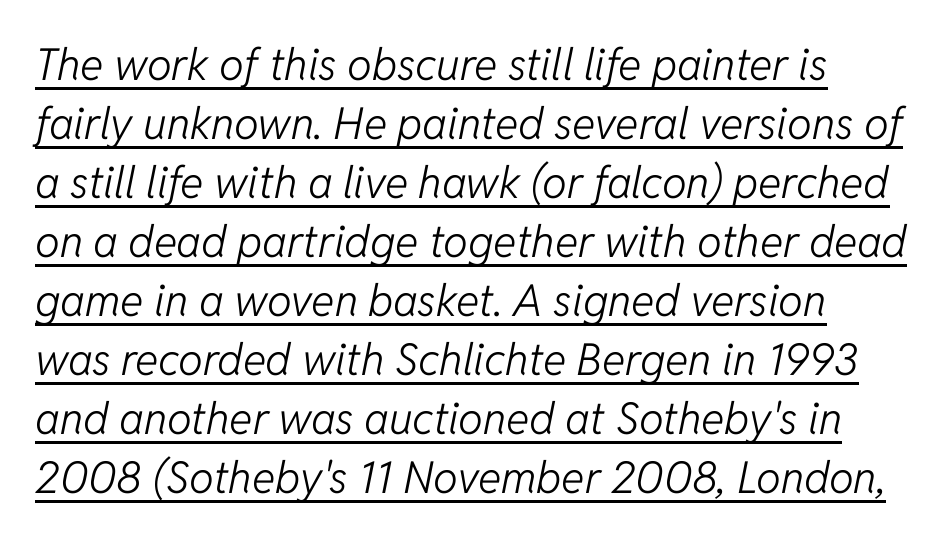
{"italic": "yes", "lean": "right", "slant_degrees": 11, "bold": "no", "weight": "light", "width": "normal", "stroke_contrast": "low", "x_height": "medium", "monospaced": "no", "underline": "yes", "line_spacing": "normal", "line_spacing_ratio": 1.34, "letter_spacing": "normal", "letter_spacing_em": 0.0, "glyph_px": 44}
